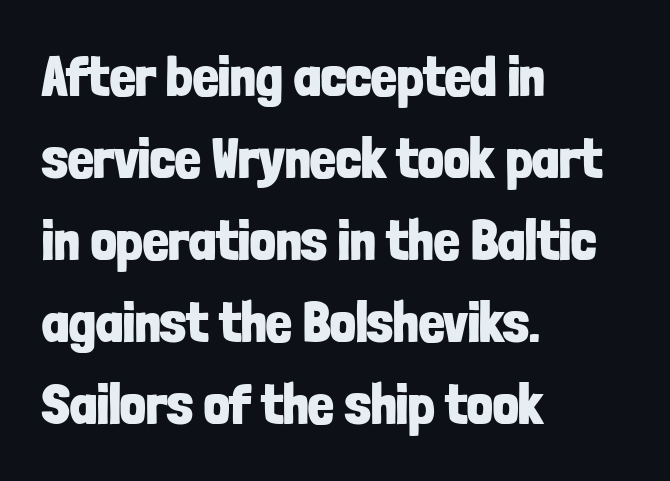
The image shows 57 px bold, condensed sans-serif type, upright; set left-aligned, normal line spacing (1.44x), normal letter spacing, not underlined; low stroke contrast and a medium x-height.
